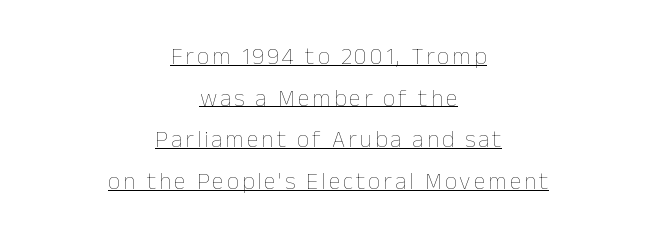
{"italic": "no", "bold": "no", "underline": "yes", "align": "center", "line_spacing_ratio": 1.73, "glyph_px": 24}
